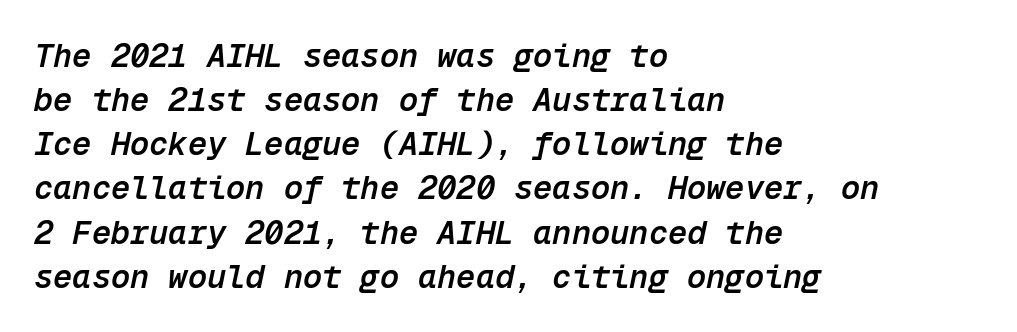
Q: Is the text bold? A: Semi-bold.
Q: Is the text italic (slanted)? A: Yes, it leans right by about 12 degrees.
Q: Is the text underlined? A: No.
Q: How is the paragraph aligned? A: Left-aligned.
Q: Is the spacing between letters normal or unusually wide? A: Normal.
Q: Is the spacing between lines tight, normal or loose? A: Normal.
Q: Width (condensed, normal, or wide)? A: Normal.
Q: Stroke contrast? A: Low.
Q: x-height? A: Medium.
Q: Monospaced? A: Yes.
